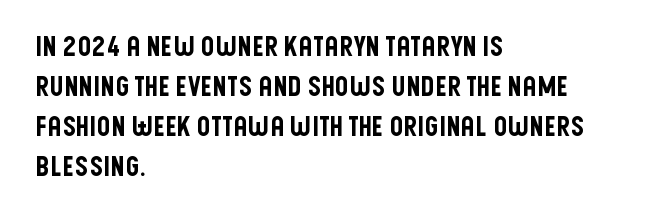
The image shows 27 px text type, upright; set left-aligned, normal line spacing (1.48x), normal letter spacing, not underlined.
